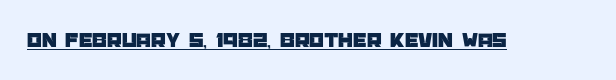
Q: Is the text italic (slanted)? A: No, it is upright.
Q: Is the text underlined? A: Yes.
Q: Is the spacing between letters normal or unusually wide? A: Normal.
